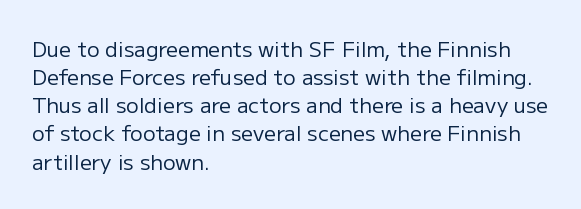
The image shows 21 px text type, upright; set left-aligned, normal line spacing (1.34x), normal letter spacing, not underlined.
